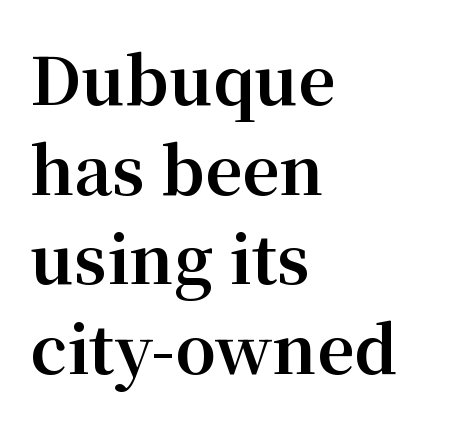
The image shows 65 px bold serif type, upright; set left-aligned, normal line spacing (1.38x), normal letter spacing, not underlined; medium stroke contrast and a medium x-height.
